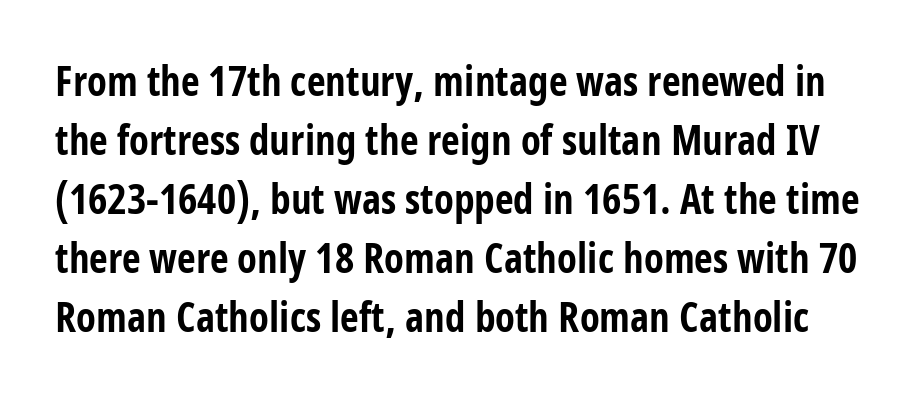
Look at the tracking — it's just the regular setting, nothing added. Is there any slant? The stems are plumb. The strokes are fattened all the way to bold. Each new line begins a customary step beneath the previous one.
